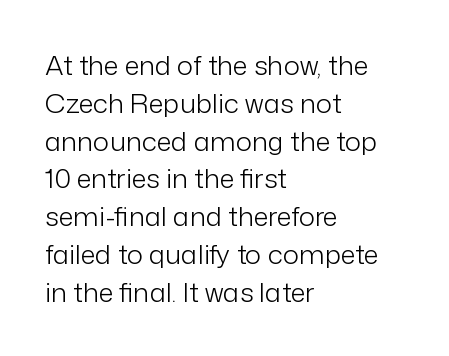
The image shows 27 px text type, upright; set left-aligned, normal line spacing (1.4x), normal letter spacing, not underlined.
